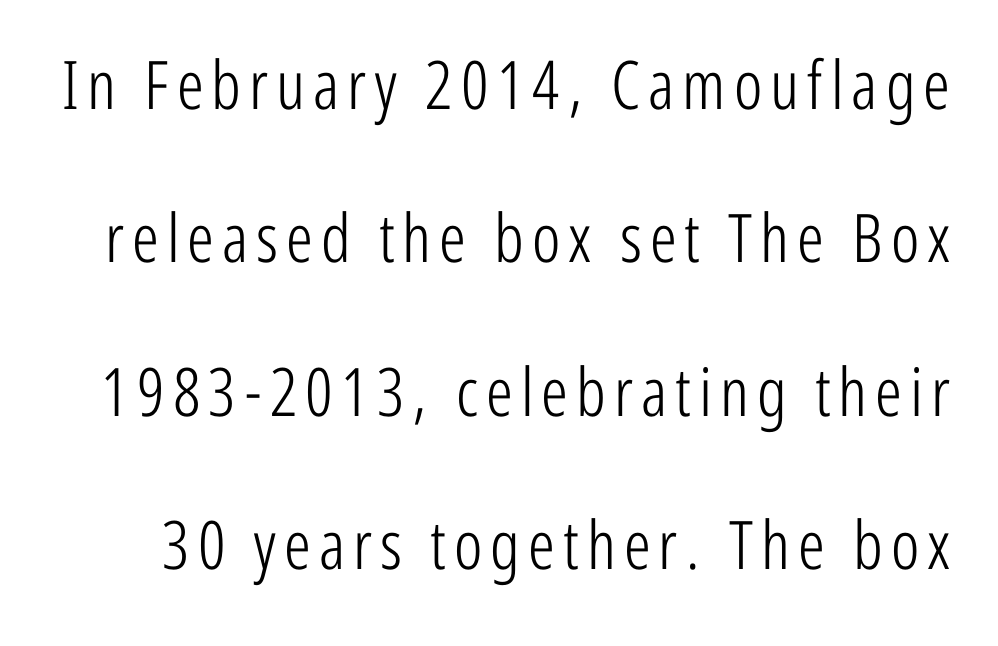
The image shows 67 px light, condensed sans-serif type, upright; set loose line spacing (2.29x), not underlined; low stroke contrast and a medium x-height.
